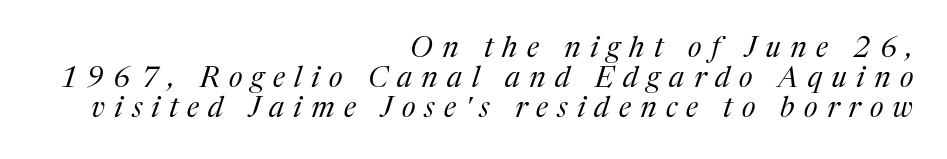
{"serif": "yes", "italic": "yes", "lean": "right", "slant_degrees": 17, "bold": "no", "weight": "regular", "width": "normal", "stroke_contrast": "medium", "x_height": "medium", "monospaced": "no", "underline": "no", "align": "right", "line_spacing": "tight", "line_spacing_ratio": 1.04, "letter_spacing": "wide", "letter_spacing_em": 0.32, "glyph_px": 29}
